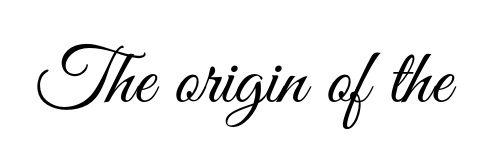
{"serif": "no", "bold": "no", "weight": "light", "width": "condensed", "stroke_contrast": "medium", "x_height": "small", "monospaced": "no", "underline": "no", "letter_spacing": "normal", "letter_spacing_em": 0.0, "glyph_px": 79}
